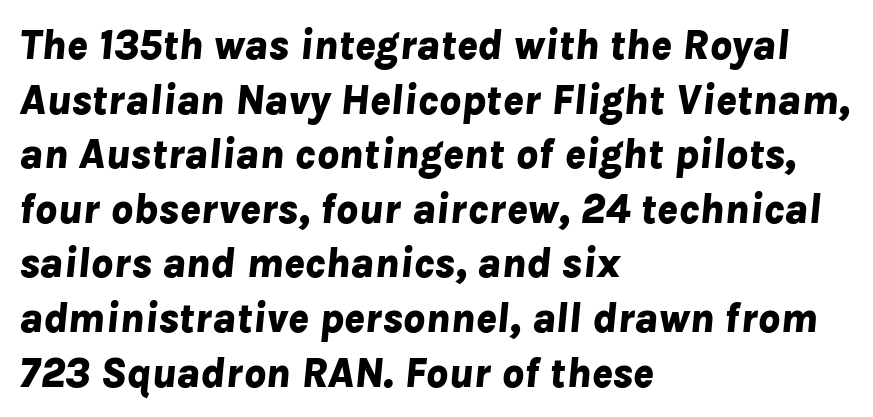
Q: Is the text bold? A: Yes.
Q: Is the text italic (slanted)? A: Yes, it leans right by about 8 degrees.
Q: Is the text underlined? A: No.
Q: How is the paragraph aligned? A: Left-aligned.
Q: Is the spacing between letters normal or unusually wide? A: Normal.
Q: Is the spacing between lines tight, normal or loose? A: Normal.
Q: Width (condensed, normal, or wide)? A: Normal.
Q: Stroke contrast? A: Low.
Q: x-height? A: Medium.
Q: Monospaced? A: No.
